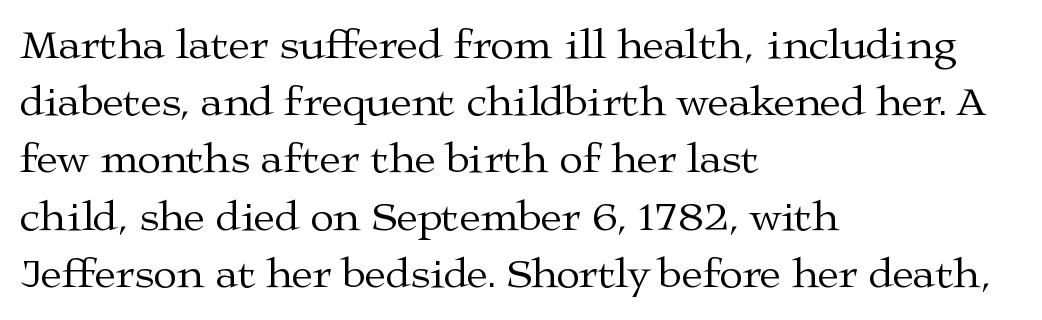
Vertical strokes here are truly vertical. The rag falls on the right side of this text block. There is no visible air inserted between adjacent glyphs. Students, observe: this is what conventionally led text looks like. Only glyphs here, with clear space below each row.
